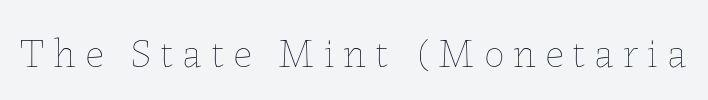
Q: Is the text bold? A: No.
Q: Is the text italic (slanted)? A: No, it is upright.
Q: Is the text underlined? A: No.
Q: Is the spacing between letters normal or unusually wide? A: Unusually wide.
Q: Width (condensed, normal, or wide)? A: Normal.
Q: Stroke contrast? A: Low.
Q: x-height? A: Medium.
Q: Monospaced? A: No.
